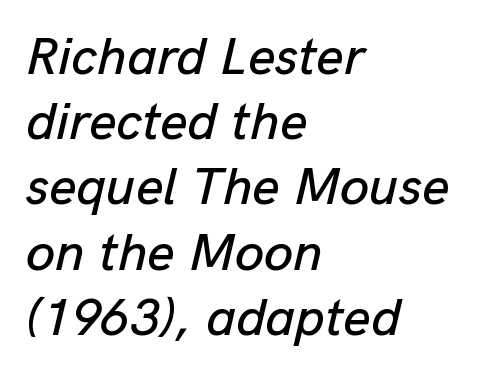
{"italic": "yes", "lean": "right", "slant_degrees": 13, "width": "normal", "stroke_contrast": "low", "x_height": "medium", "monospaced": "no", "underline": "no", "align": "left", "line_spacing_ratio": 1.23, "letter_spacing": "normal", "letter_spacing_em": 0.0, "glyph_px": 53}
